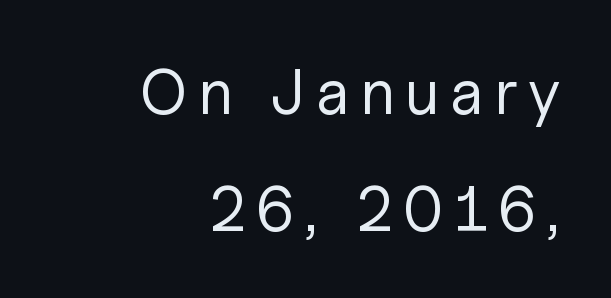
The image shows 63 px regular-weight sans-serif type, upright; set right-aligned, line spacing 1.86x, not underlined; low stroke contrast and a medium x-height.
